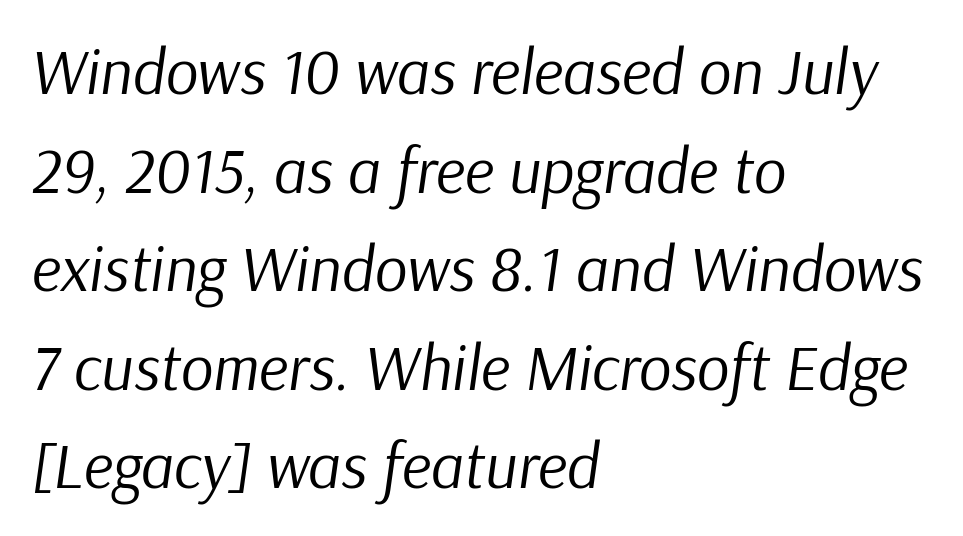
Q: Is the text bold? A: No.
Q: Is the text italic (slanted)? A: Yes, it leans right by about 9 degrees.
Q: Is the text underlined? A: No.
Q: How is the paragraph aligned? A: Left-aligned.
Q: Is the spacing between letters normal or unusually wide? A: Normal.
Q: Is the spacing between lines tight, normal or loose? A: Normal.
Q: Width (condensed, normal, or wide)? A: Normal.
Q: Stroke contrast? A: Low.
Q: x-height? A: Medium.
Q: Monospaced? A: No.
